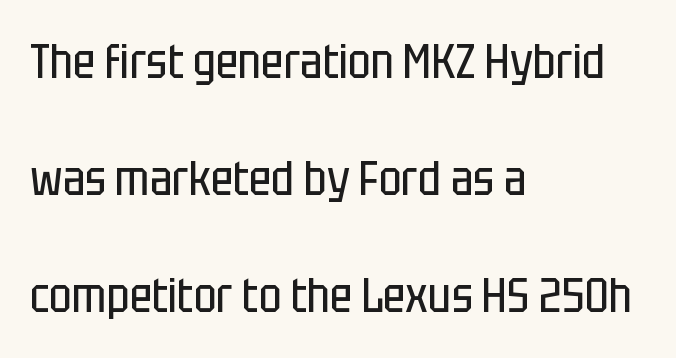
{"serif": "no", "italic": "no", "bold": "no", "weight": "regular", "width": "condensed", "stroke_contrast": "low", "x_height": "large", "monospaced": "no", "underline": "no", "align": "left", "line_spacing": "loose", "line_spacing_ratio": 2.44, "letter_spacing": "normal", "letter_spacing_em": 0.0, "glyph_px": 48}
